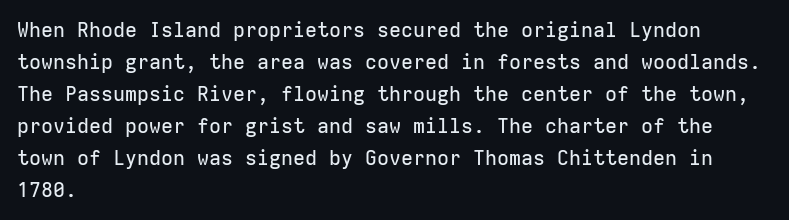
Q: Is the text italic (slanted)? A: No, it is upright.
Q: Is the text underlined? A: No.
Q: How is the paragraph aligned? A: Left-aligned.
Q: Is the spacing between letters normal or unusually wide? A: Normal.
Q: Is the spacing between lines tight, normal or loose? A: Normal.
